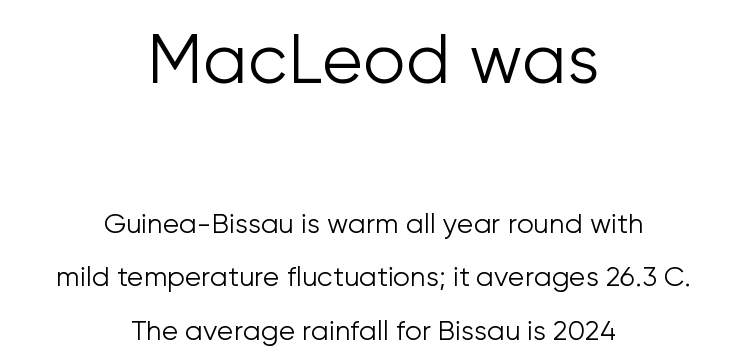
Q: Is the text bold? A: No.
Q: Is the text italic (slanted)? A: No, it is upright.
Q: Is the typeface a serif or a sans-serif typeface? A: Sans-serif.
Q: Is the text underlined? A: No.
Q: How is the paragraph aligned? A: Centered.
Q: Is the spacing between letters normal or unusually wide? A: Normal.
Q: Is the spacing between lines tight, normal or loose? A: Loose.
Q: Which block of text is set in a larger size, the first (top) or the second (bottom)? A: The first (top) one.
Q: Width (condensed, normal, or wide)? A: Normal.
Q: Stroke contrast? A: Low.
Q: x-height? A: Medium.
Q: Monospaced? A: No.
